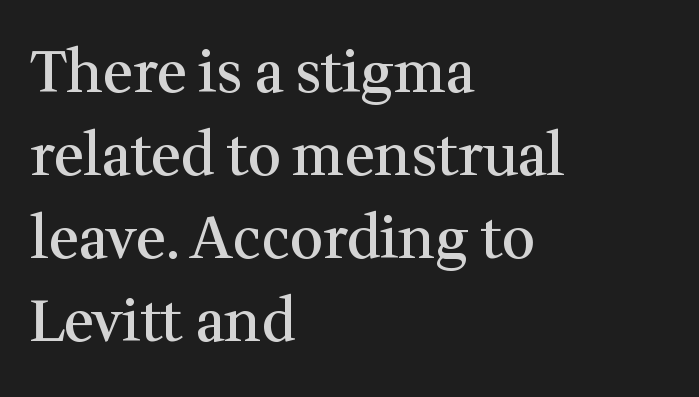
Q: Is the text bold? A: Semi-bold.
Q: Is the text italic (slanted)? A: No, it is upright.
Q: Is the typeface a serif or a sans-serif typeface? A: Serif.
Q: Is the text underlined? A: No.
Q: How is the paragraph aligned? A: Left-aligned.
Q: Is the spacing between letters normal or unusually wide? A: Normal.
Q: Is the spacing between lines tight, normal or loose? A: Normal.
Q: Width (condensed, normal, or wide)? A: Normal.
Q: Stroke contrast? A: Medium.
Q: x-height? A: Medium.
Q: Monospaced? A: No.
